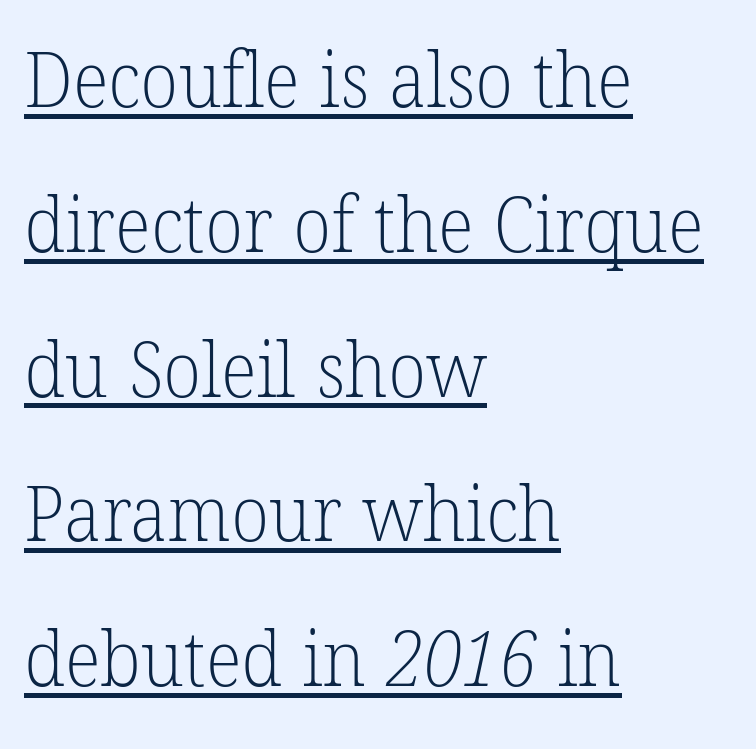
Q: Is the text bold? A: No.
Q: Is the typeface a serif or a sans-serif typeface? A: Serif.
Q: Is the text underlined? A: Yes.
Q: How is the paragraph aligned? A: Left-aligned.
Q: Is the spacing between letters normal or unusually wide? A: Normal.
Q: Width (condensed, normal, or wide)? A: Normal.
Q: Stroke contrast? A: Low.
Q: x-height? A: Medium.
Q: Monospaced? A: No.
